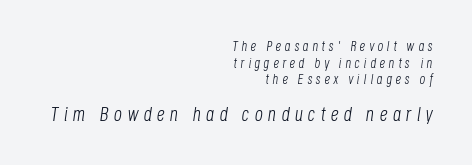
Ink coverage per letter is moderate at most. This sample is right-justified, so line beginnings fall wherever the words allow. Typesetter's note — lower block bumped up in size, upper block left smaller. The whole block is typeset with a tilt. Letter spacing: wide.
